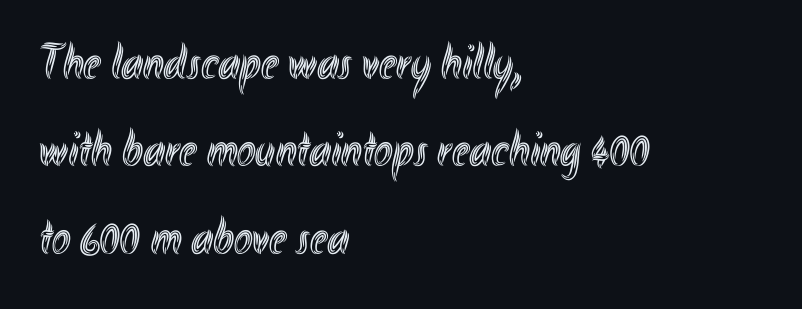
The text block is weighted toward the left margin, trailing off unevenly rightward. Underlining? Definitely not there. Is this a fixed-width face? No — the glyphs have proportional, varying widths. In terms of letterspacing, this is plain default setting.
